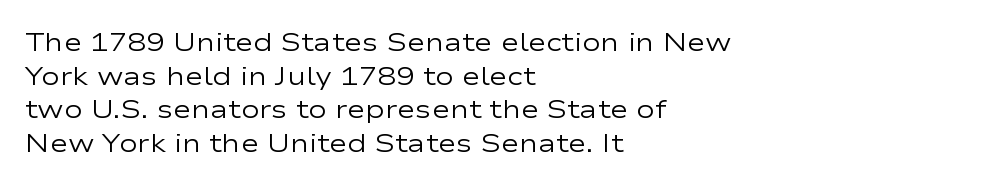
Honestly, there is no underline to notice here at all. When letters stand straight like this, we call the style roman or upright. The passage shown stacks its lines at a standard gap. Horizontal alignment here is leftward, the default for most running prose. Ink coverage per letter is moderate at most.
